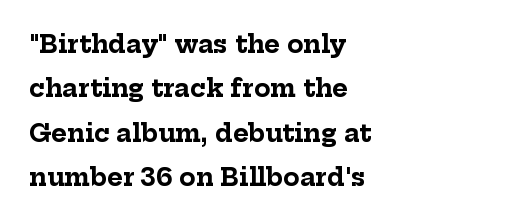
The image shows 24 px bold type, upright; set left-aligned, line spacing 1.85x, normal letter spacing, not underlined.
